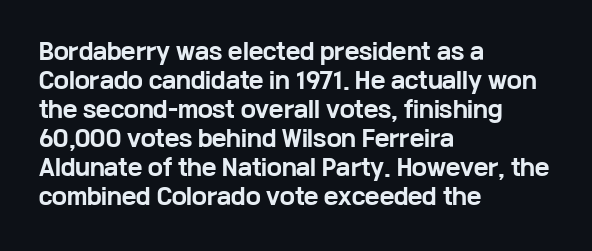
The image shows 22 px bold type, upright; set left-aligned, normal line spacing (1.32x), normal letter spacing, not underlined.
